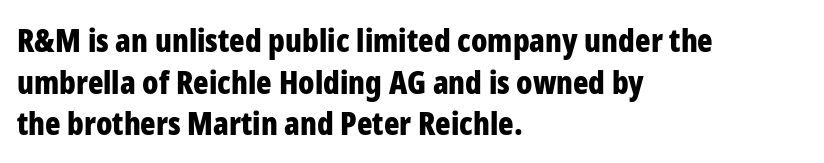
{"serif": "no", "italic": "no", "bold": "yes", "weight": "bold", "width": "condensed", "stroke_contrast": "low", "x_height": "medium", "monospaced": "no", "underline": "no", "align": "left", "line_spacing": "normal", "line_spacing_ratio": 1.3, "letter_spacing": "normal", "letter_spacing_em": 0.0, "glyph_px": 32}
